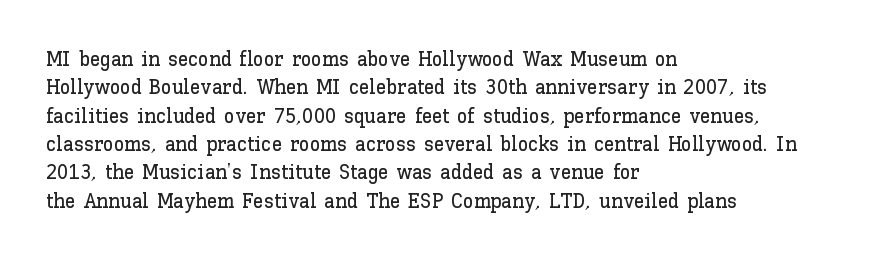
Q: Is the text italic (slanted)? A: No, it is upright.
Q: Is the text underlined? A: No.
Q: How is the paragraph aligned? A: Left-aligned.
Q: Is the spacing between letters normal or unusually wide? A: Normal.
Q: Is the spacing between lines tight, normal or loose? A: Normal.
